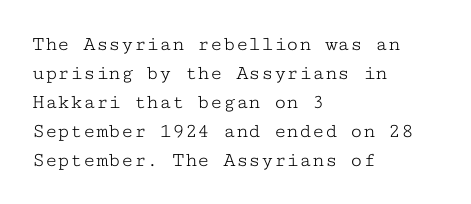
The image shows 21 px text type, upright; set left-aligned, normal line spacing (1.38x), normal letter spacing, not underlined.
